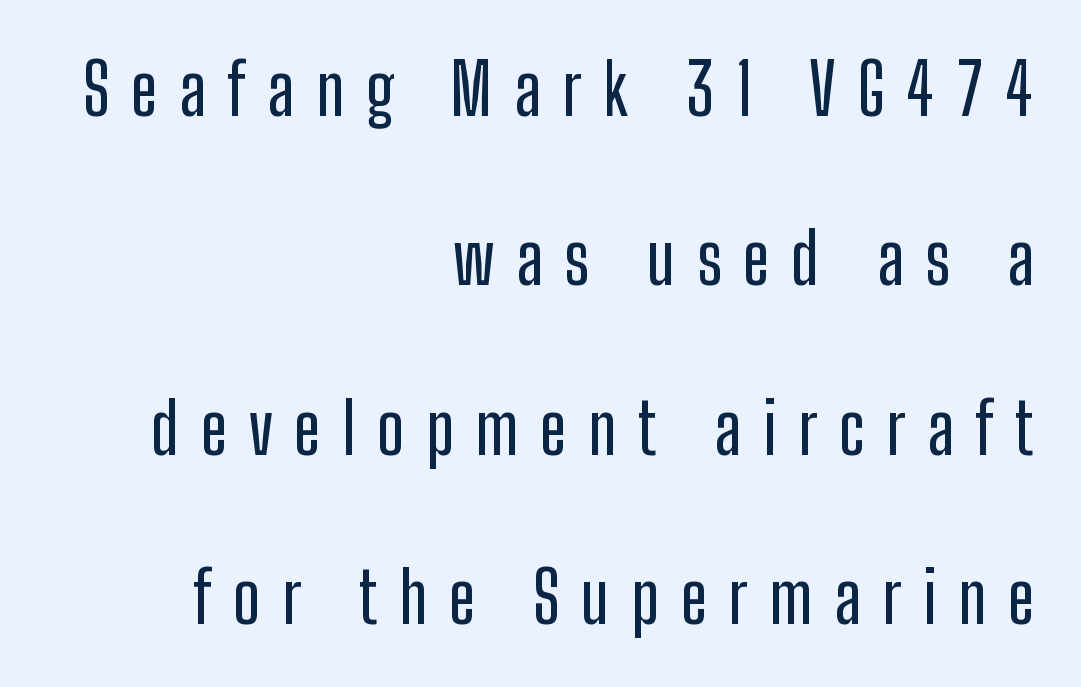
The image shows 70 px condensed sans-serif type, upright; set right-aligned, loose line spacing (2.42x), unusually wide letter spacing (+0.31 em), not underlined; low stroke contrast and a medium x-height.
